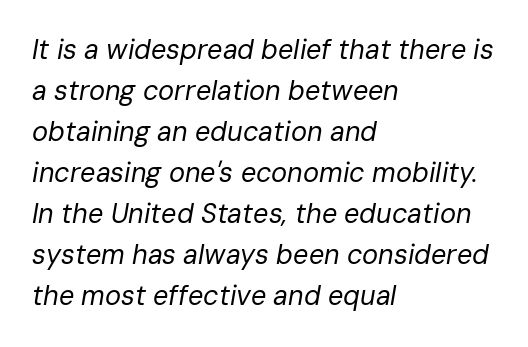
The image shows 27 px text type, italic (leaning right); set left-aligned, normal line spacing (1.52x), normal letter spacing, not underlined.
